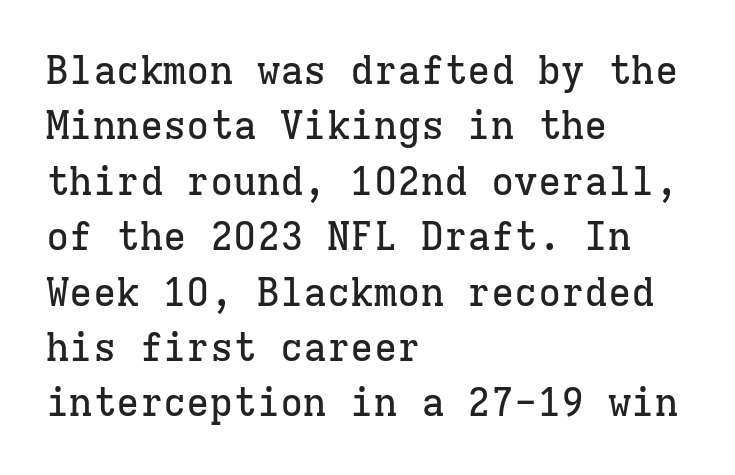
Each letter, wide or thin by design, is forced into the same width here. Teacher's note: observe the even left margin — that is flush-left alignment. Nope, not italic — everything's standing straight. The rendering shows small feet on the letterforms — a serif design. Nothing unusual about the tracking: characters are spaced as the font intends. The lines sit at an ordinary, default distance from one another.
